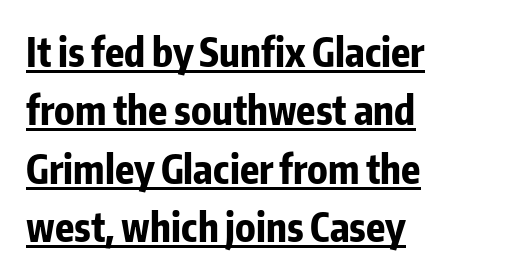
The image shows 39 px bold, condensed sans-serif type, upright; set left-aligned, normal line spacing (1.5x), normal letter spacing, underlined; low stroke contrast and a medium x-height.
